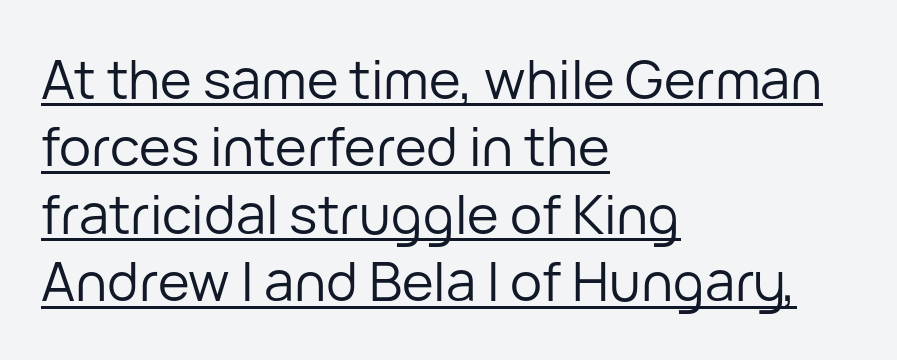
Designer's note — italics off, roman on. Tracking value appears to be zero — textbook default spacing. The designer left line spacing at the default. This sample uses a sans-serif face.
